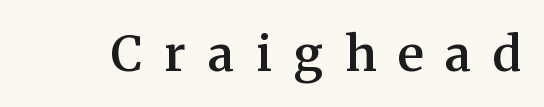
Q: Is the text bold? A: Semi-bold.
Q: Is the text italic (slanted)? A: No, it is upright.
Q: Is the typeface a serif or a sans-serif typeface? A: Serif.
Q: Is the text underlined? A: No.
Q: Is the spacing between letters normal or unusually wide? A: Unusually wide.
Q: Width (condensed, normal, or wide)? A: Normal.
Q: Stroke contrast? A: Medium.
Q: x-height? A: Medium.
Q: Monospaced? A: No.
